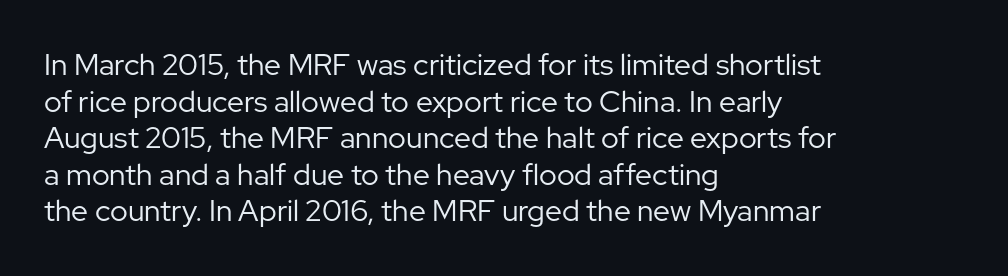
Q: Is the text bold? A: No.
Q: Is the text italic (slanted)? A: No, it is upright.
Q: Is the typeface a serif or a sans-serif typeface? A: Sans-serif.
Q: Is the text underlined? A: No.
Q: How is the paragraph aligned? A: Left-aligned.
Q: Is the spacing between letters normal or unusually wide? A: Normal.
Q: Width (condensed, normal, or wide)? A: Normal.
Q: Stroke contrast? A: Low.
Q: x-height? A: Medium.
Q: Monospaced? A: No.
